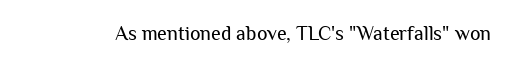
The image shows 20 px text type, upright; set normal letter spacing, not underlined.
